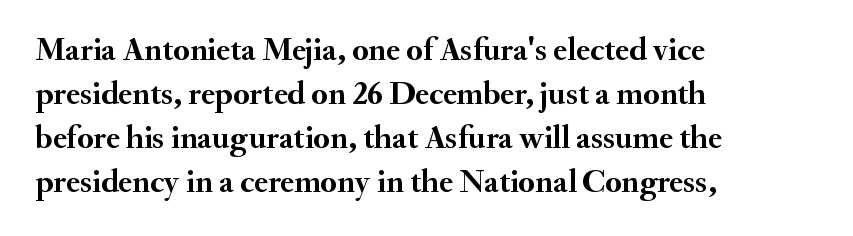
The image shows 33 px semibold serif type, upright; set left-aligned, normal line spacing (1.33x), normal letter spacing, not underlined; medium stroke contrast and a small x-height.
